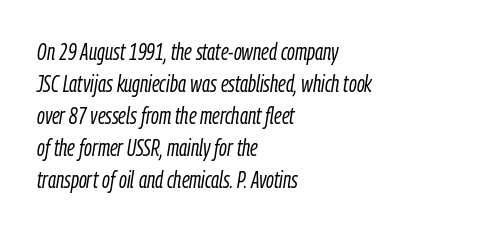
{"italic": "yes", "lean": "right", "slant_degrees": 9, "bold": "no", "underline": "no", "align": "left", "line_spacing": "normal", "line_spacing_ratio": 1.39, "letter_spacing": "normal", "letter_spacing_em": 0.0, "glyph_px": 23}
